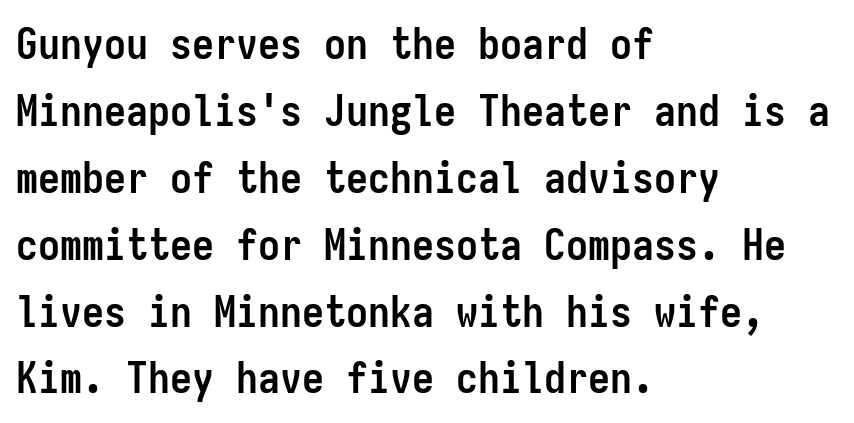
Q: Is the text bold? A: Yes.
Q: Is the text italic (slanted)? A: No, it is upright.
Q: Is the typeface a serif or a sans-serif typeface? A: Sans-serif.
Q: Is the text underlined? A: No.
Q: How is the paragraph aligned? A: Left-aligned.
Q: Is the spacing between letters normal or unusually wide? A: Normal.
Q: Is the spacing between lines tight, normal or loose? A: Normal.
Q: Width (condensed, normal, or wide)? A: Condensed.
Q: Stroke contrast? A: Low.
Q: x-height? A: Medium.
Q: Monospaced? A: Yes.
